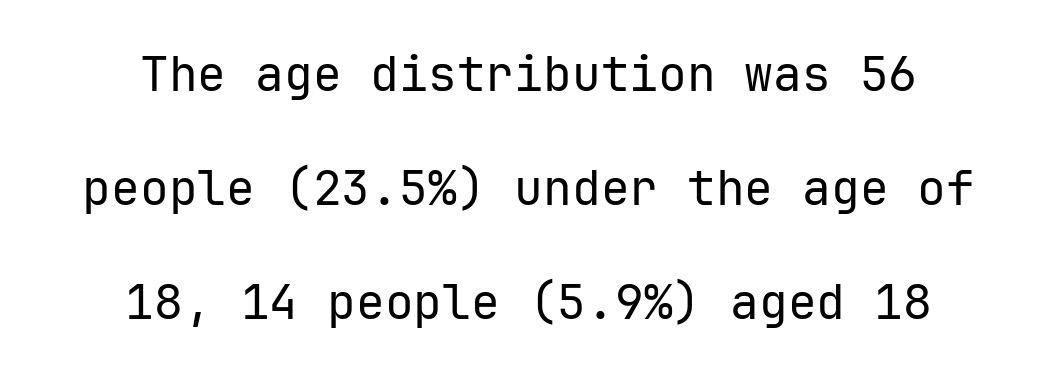
The image shows 48 px regular-weight sans-serif type, upright, monospaced; set centered, loose line spacing (2.37x), normal letter spacing, not underlined; low stroke contrast and a medium x-height.
